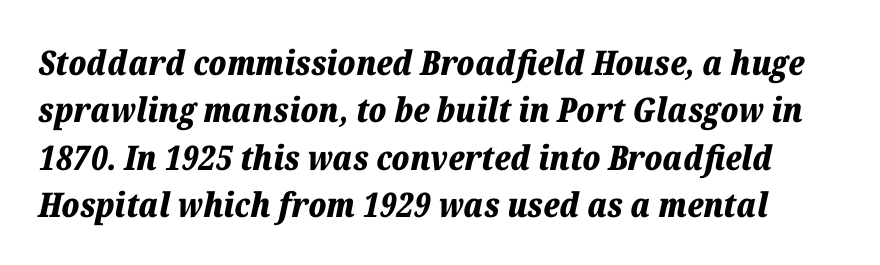
Q: Is the text bold? A: Yes.
Q: Is the text italic (slanted)? A: Yes, it leans right by about 12 degrees.
Q: Is the text underlined? A: No.
Q: Is the spacing between letters normal or unusually wide? A: Normal.
Q: Is the spacing between lines tight, normal or loose? A: Normal.
Q: Width (condensed, normal, or wide)? A: Normal.
Q: Stroke contrast? A: Low.
Q: x-height? A: Medium.
Q: Monospaced? A: No.
